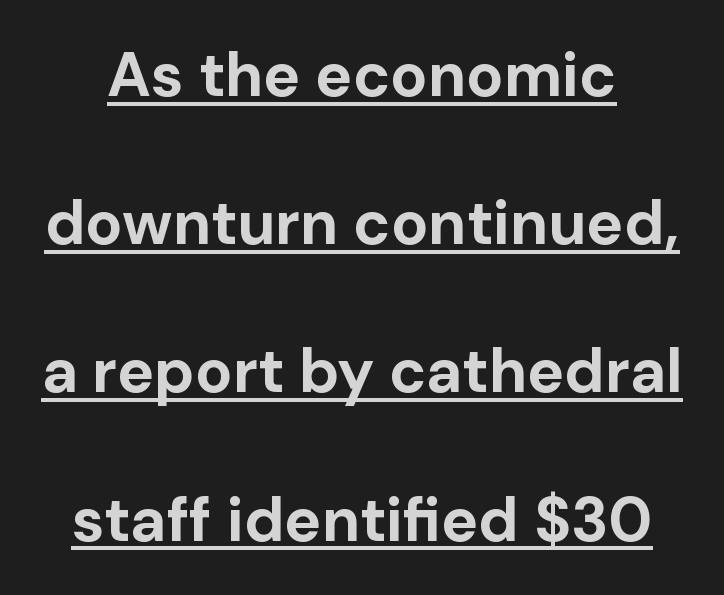
The image shows 62 px bold sans-serif type, upright; set centered, loose line spacing (2.39x), normal letter spacing, underlined; low stroke contrast and a medium x-height.
